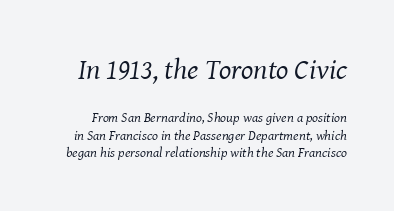
The image shows 29 px regular-weight serif type, italic (leaning right); set normal line spacing (1.25x), normal letter spacing, not underlined; the first (top) block is 2.07x larger; medium stroke contrast and a medium x-height.
